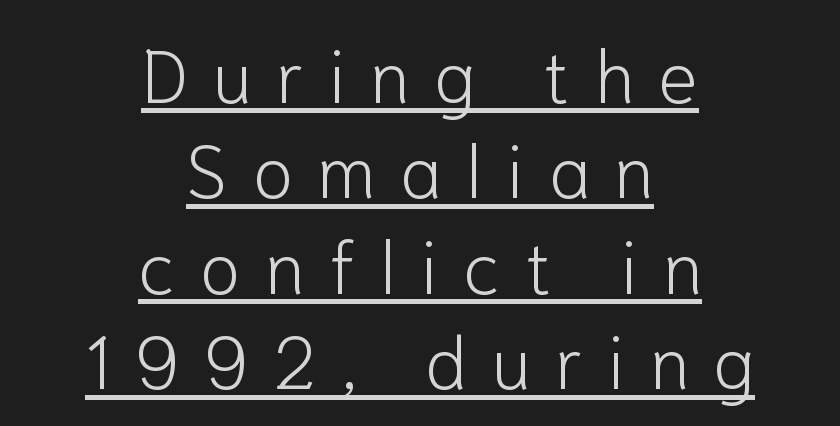
The lines sit at an ordinary, default distance from one another. The rendered words wear a rule along their underside. In terms of letterspacing, this is a distinctly airy, spread setting. The glyphs in this specimen are sans serif.
